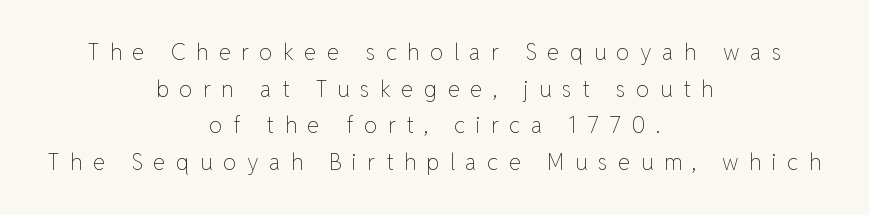
Q: Is the text bold? A: No.
Q: Is the text italic (slanted)? A: No, it is upright.
Q: Is the text underlined? A: No.
Q: How is the paragraph aligned? A: Centered.
Q: Is the spacing between letters normal or unusually wide? A: Unusually wide.
Q: Is the spacing between lines tight, normal or loose? A: Normal.
